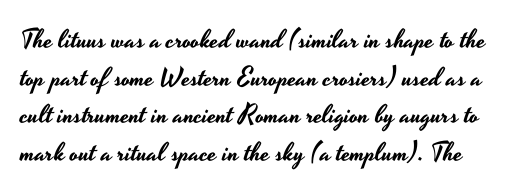
The image shows 26 px text type; set normal line spacing (1.45x), normal letter spacing, not underlined.
